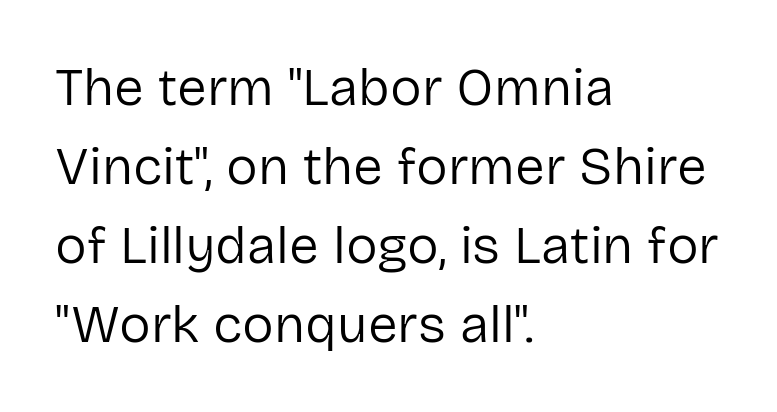
Q: Is the text bold? A: No.
Q: Is the text italic (slanted)? A: No, it is upright.
Q: Is the typeface a serif or a sans-serif typeface? A: Sans-serif.
Q: Is the text underlined? A: No.
Q: How is the paragraph aligned? A: Left-aligned.
Q: Is the spacing between letters normal or unusually wide? A: Normal.
Q: Is the spacing between lines tight, normal or loose? A: Normal.
Q: Width (condensed, normal, or wide)? A: Normal.
Q: Stroke contrast? A: Low.
Q: x-height? A: Medium.
Q: Monospaced? A: No.
